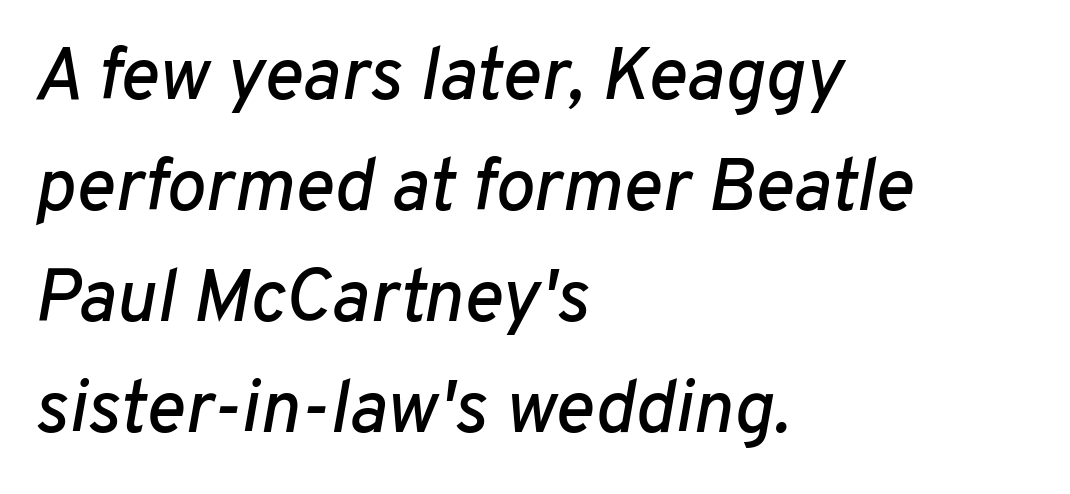
{"italic": "yes", "lean": "right", "slant_degrees": 10, "width": "normal", "stroke_contrast": "low", "x_height": "medium", "monospaced": "no", "underline": "no", "align": "left", "line_spacing": "normal", "line_spacing_ratio": 1.5, "letter_spacing": "normal", "letter_spacing_em": 0.0, "glyph_px": 74}
